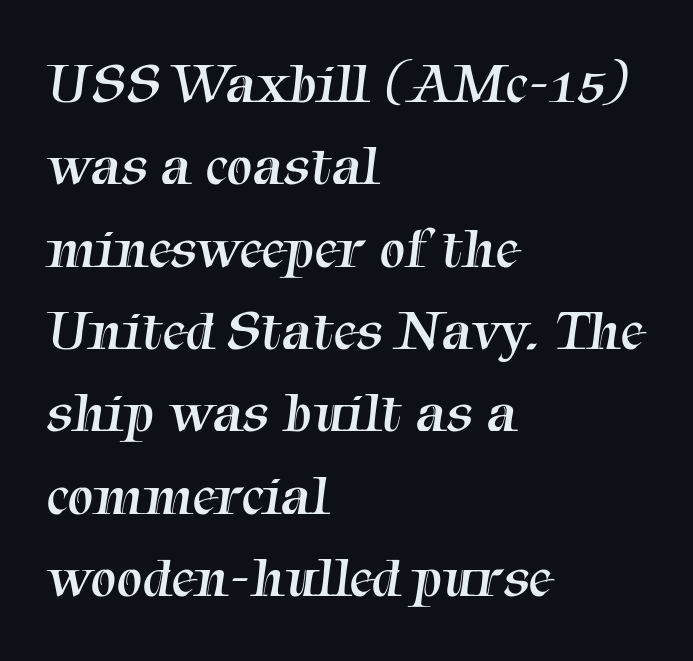
{"serif": "yes", "bold": "no", "weight": "regular", "width": "normal", "stroke_contrast": "medium", "x_height": "medium", "monospaced": "no", "underline": "no", "align": "left", "line_spacing": "normal", "line_spacing_ratio": 1.42, "letter_spacing": "normal", "letter_spacing_em": 0.0, "glyph_px": 58}
